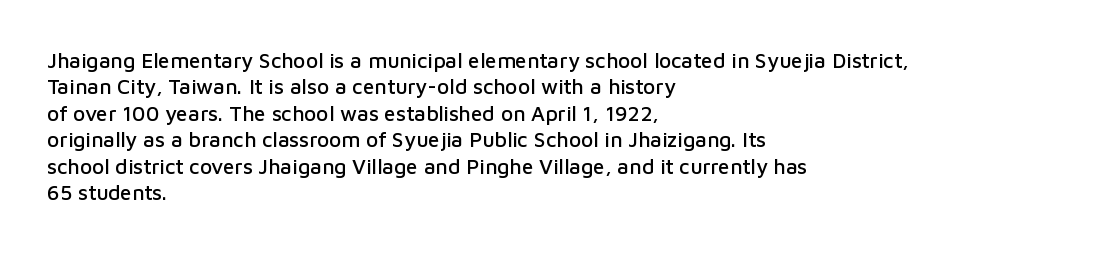
Q: Is the text italic (slanted)? A: No, it is upright.
Q: Is the text underlined? A: No.
Q: How is the paragraph aligned? A: Left-aligned.
Q: Is the spacing between letters normal or unusually wide? A: Normal.
Q: Is the spacing between lines tight, normal or loose? A: Normal.
